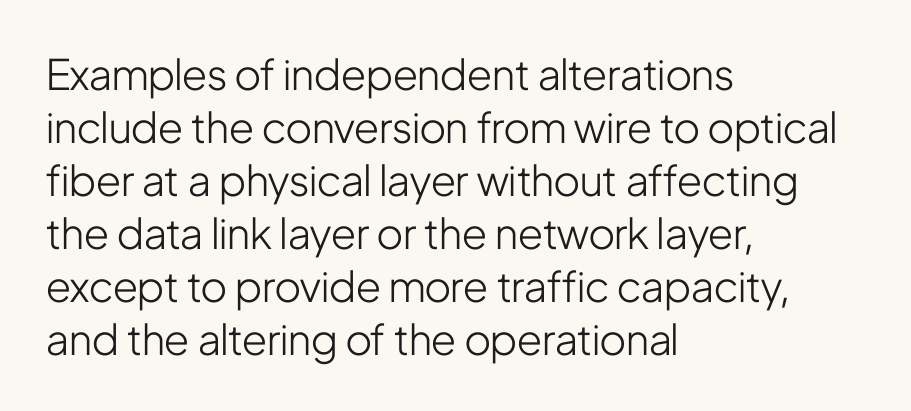
The typesetting does not lean heavy: it is not bold. These lines sit exactly where default settings would place them. Each letter keeps its own natural width here, so spacing adapts to shape. Compared with typical body copy, the letter spacing here is the same. Characters remain perfectly vertical along every line. Nothing sits at the stroke ends, so this counts as sans-serif.
